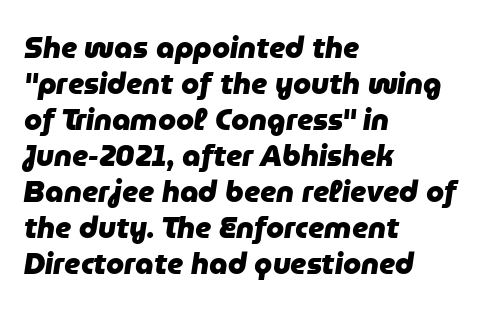
{"italic": "yes", "lean": "right", "slant_degrees": 9, "bold": "yes", "weight": "heavy", "width": "normal", "stroke_contrast": "low", "x_height": "medium", "monospaced": "no", "underline": "no", "align": "left", "line_spacing_ratio": 1.24, "letter_spacing": "normal", "letter_spacing_em": 0.0, "glyph_px": 29}
